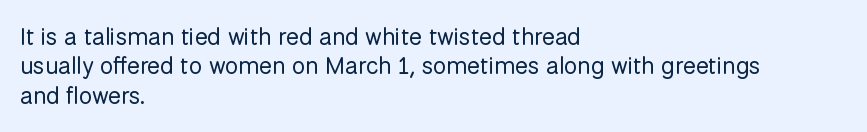
{"italic": "no", "bold": "no", "underline": "no", "align": "left", "line_spacing_ratio": 1.22, "letter_spacing": "normal", "letter_spacing_em": 0.0, "glyph_px": 24}
